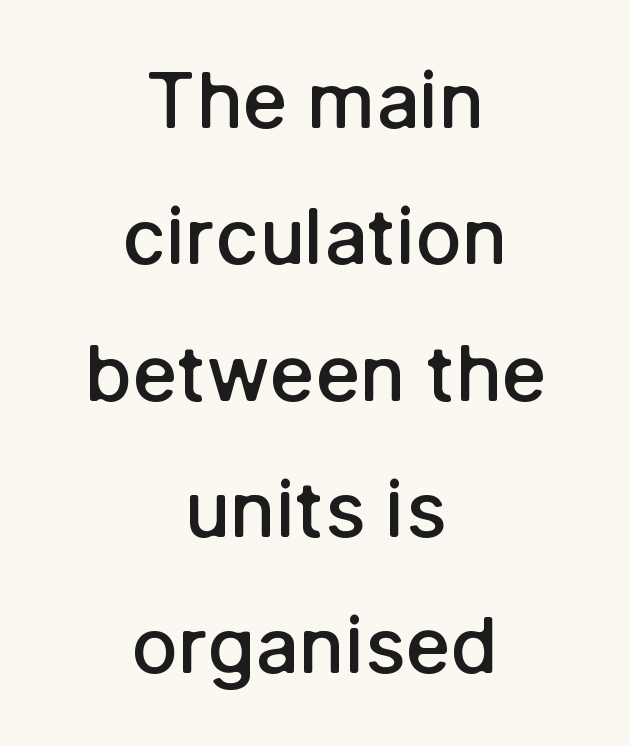
{"serif": "no", "italic": "no", "bold": "semi", "weight": "semibold", "width": "normal", "stroke_contrast": "low", "x_height": "medium", "monospaced": "no", "underline": "no", "align": "center", "line_spacing_ratio": 1.77, "letter_spacing": "normal", "letter_spacing_em": 0.0, "glyph_px": 77}
